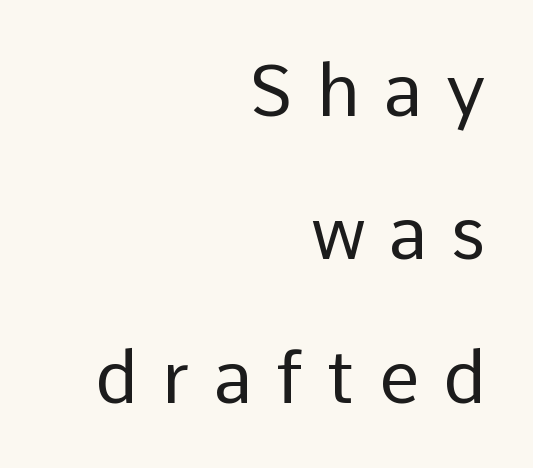
Each row of text sits above clean, open space. Serif or sans? Sans — the stroke terminals are bare. Someone cranked the tracking dial way up on this one. Teacher's note: observe the even right margin — that is flush-right alignment. A typesetter would mark this as roman, not italic.
